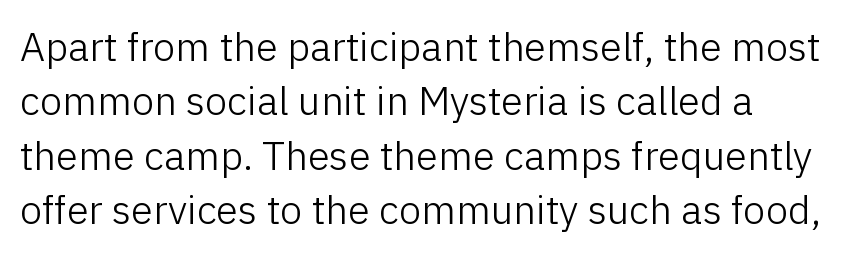
Q: Is the text bold? A: No.
Q: Is the text italic (slanted)? A: No, it is upright.
Q: Is the typeface a serif or a sans-serif typeface? A: Sans-serif.
Q: Is the text underlined? A: No.
Q: Is the spacing between letters normal or unusually wide? A: Normal.
Q: Is the spacing between lines tight, normal or loose? A: Normal.
Q: Width (condensed, normal, or wide)? A: Normal.
Q: Stroke contrast? A: Low.
Q: x-height? A: Medium.
Q: Monospaced? A: No.
